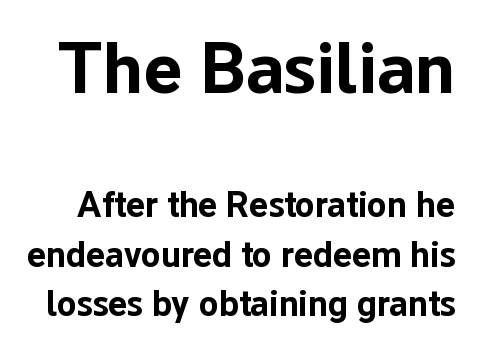
Q: Is the text bold? A: Yes.
Q: Is the text italic (slanted)? A: No, it is upright.
Q: Is the typeface a serif or a sans-serif typeface? A: Sans-serif.
Q: Is the text underlined? A: No.
Q: Is the spacing between letters normal or unusually wide? A: Normal.
Q: Is the spacing between lines tight, normal or loose? A: Normal.
Q: Which block of text is set in a larger size, the first (top) or the second (bottom)? A: The first (top) one.
Q: Width (condensed, normal, or wide)? A: Normal.
Q: Stroke contrast? A: Low.
Q: x-height? A: Medium.
Q: Monospaced? A: No.
